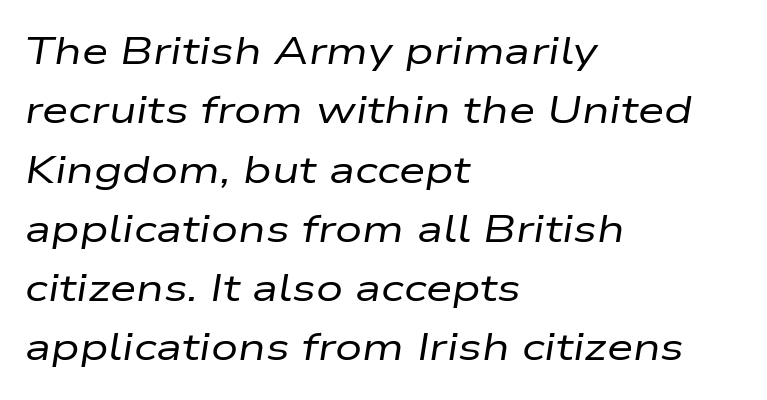
No extra tracking has been applied to these lines. Honestly, there is no underline to notice here at all. Summary of weight: not heavy and not bold. Spacing verdict: proportional, widths tailored to each character. One glance says typical: line gaps are just what's usual.
